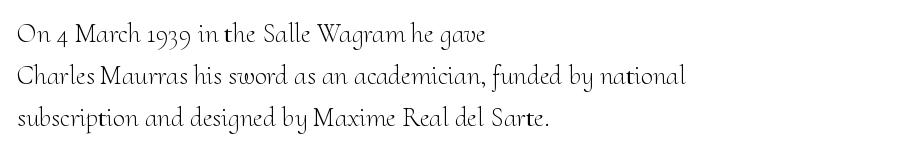
{"italic": "no", "bold": "no", "underline": "no", "align": "left", "line_spacing": "normal", "line_spacing_ratio": 1.55, "letter_spacing": "normal", "letter_spacing_em": 0.0, "glyph_px": 27}
